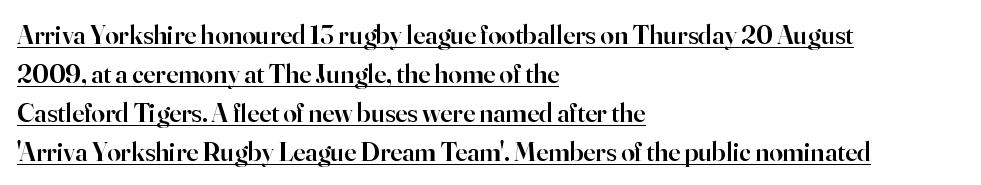
Q: Is the text bold? A: Semi-bold.
Q: Is the text italic (slanted)? A: No, it is upright.
Q: Is the text underlined? A: Yes.
Q: How is the paragraph aligned? A: Left-aligned.
Q: Is the spacing between letters normal or unusually wide? A: Normal.
Q: Is the spacing between lines tight, normal or loose? A: Normal.
